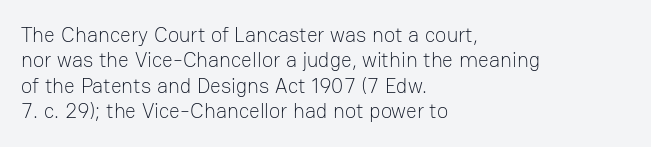
The image shows 21 px text type, upright; set left-aligned, line spacing 1.21x, normal letter spacing, not underlined.
